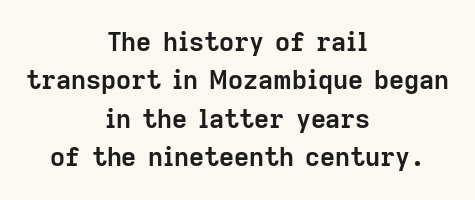
{"italic": "no", "bold": "yes", "underline": "no", "align": "center", "line_spacing": "normal", "line_spacing_ratio": 1.48, "letter_spacing": "normal", "letter_spacing_em": 0.0, "glyph_px": 26}
